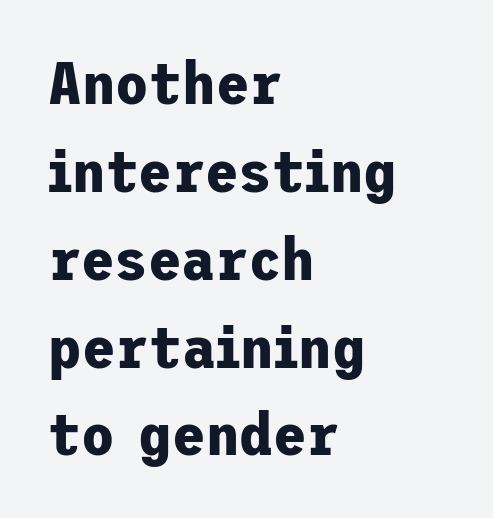
{"serif": "no", "italic": "no", "bold": "yes", "weight": "bold", "width": "normal", "stroke_contrast": "low", "x_height": "medium", "underline": "no", "align": "left", "line_spacing": "normal", "line_spacing_ratio": 1.44, "letter_spacing": "normal", "letter_spacing_em": 0.0, "glyph_px": 61}
